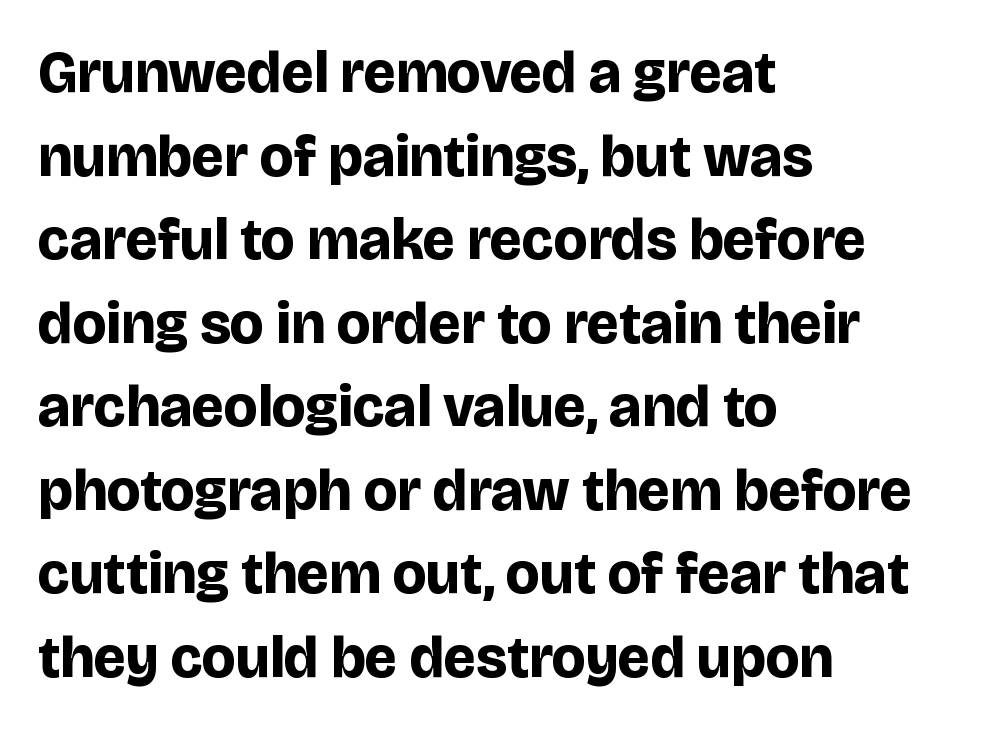
The image shows 58 px bold sans-serif type, upright; set left-aligned, normal line spacing (1.44x), normal letter spacing, not underlined; low stroke contrast and a large x-height.
